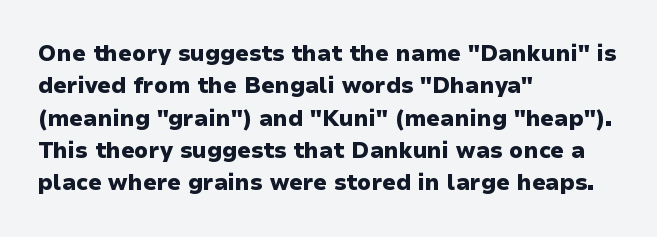
This block has exactly the height ordinary leading produces. A roman cut, with each character standing at attention. Typesetter's note: full bold, strokes at maximum text heaviness. The rendering anchors every line to the left-hand side.
